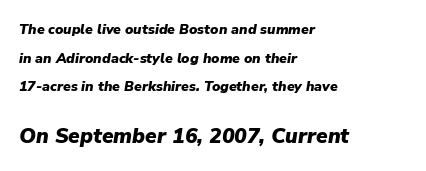
Q: Is the text bold? A: Yes.
Q: Is the text italic (slanted)? A: Yes, it leans right by about 9 degrees.
Q: Is the text underlined? A: No.
Q: How is the paragraph aligned? A: Left-aligned.
Q: Is the spacing between letters normal or unusually wide? A: Normal.
Q: Is the spacing between lines tight, normal or loose? A: Loose.
Q: Which block of text is set in a larger size, the first (top) or the second (bottom)? A: The second (bottom) one.
